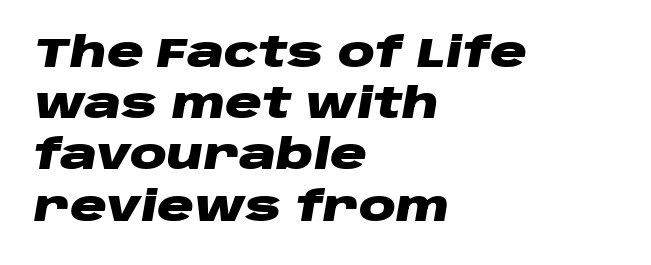
Q: Is the text bold? A: Yes.
Q: Is the text italic (slanted)? A: Yes, it leans right by about 10 degrees.
Q: Is the text underlined? A: No.
Q: How is the paragraph aligned? A: Left-aligned.
Q: Is the spacing between letters normal or unusually wide? A: Normal.
Q: Is the spacing between lines tight, normal or loose? A: Normal.
Q: Width (condensed, normal, or wide)? A: Wide.
Q: Stroke contrast? A: Low.
Q: x-height? A: Large.
Q: Monospaced? A: No.
